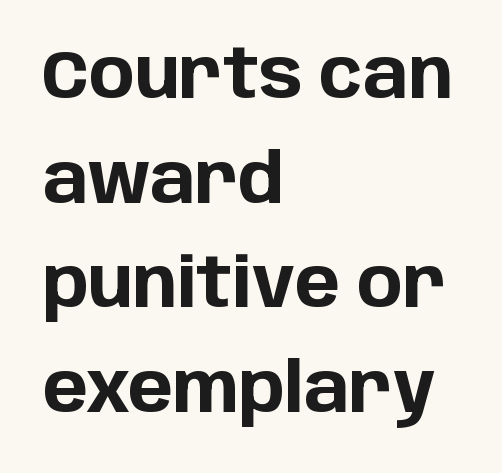
The image shows 68 px bold sans-serif type, upright; set left-aligned, normal line spacing (1.54x), normal letter spacing, not underlined; low stroke contrast and a large x-height.
